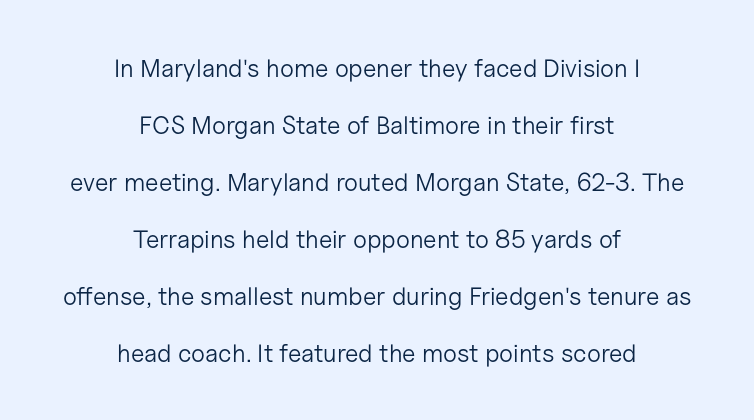
The image shows 25 px text type, upright; set centered, loose line spacing (2.28x), normal letter spacing, not underlined.
